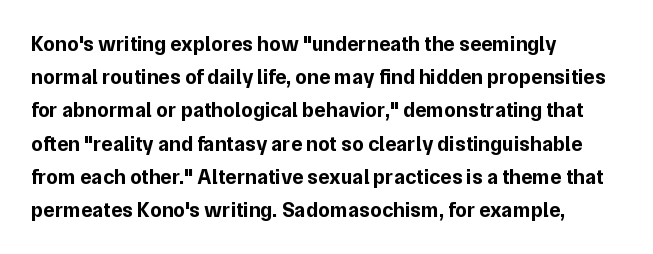
Q: Is the text bold? A: Yes.
Q: Is the text italic (slanted)? A: No, it is upright.
Q: Is the text underlined? A: No.
Q: How is the paragraph aligned? A: Left-aligned.
Q: Is the spacing between letters normal or unusually wide? A: Normal.
Q: Is the spacing between lines tight, normal or loose? A: Normal.
